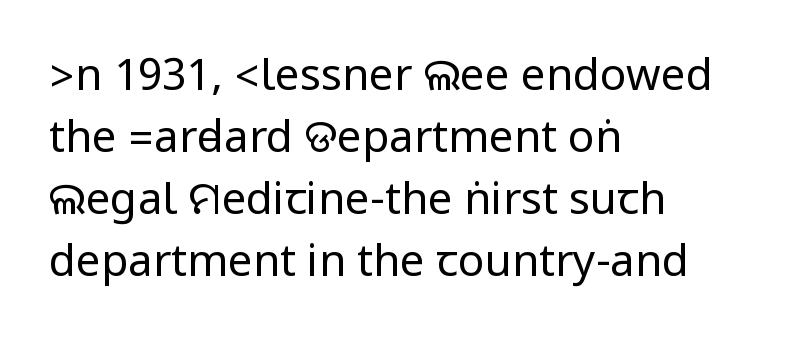
The image shows 44 px regular-weight, condensed sans-serif type, upright; set left-aligned, normal line spacing (1.41x), normal letter spacing, not underlined; low stroke contrast.
